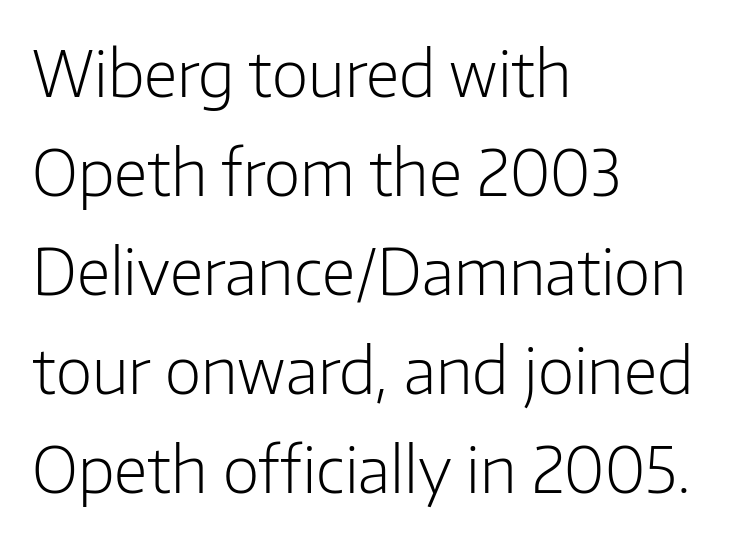
Q: Is the text bold? A: No.
Q: Is the text italic (slanted)? A: No, it is upright.
Q: Is the typeface a serif or a sans-serif typeface? A: Sans-serif.
Q: Is the text underlined? A: No.
Q: How is the paragraph aligned? A: Left-aligned.
Q: Is the spacing between letters normal or unusually wide? A: Normal.
Q: Is the spacing between lines tight, normal or loose? A: Normal.
Q: Width (condensed, normal, or wide)? A: Normal.
Q: Stroke contrast? A: Low.
Q: x-height? A: Medium.
Q: Monospaced? A: No.
